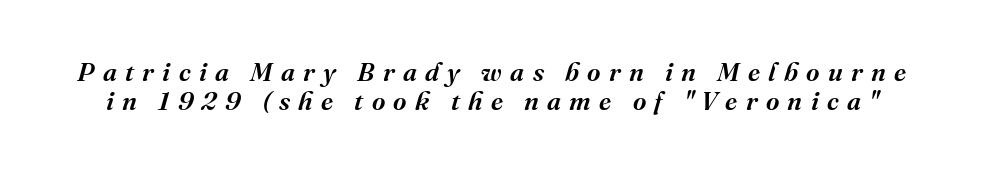
The image shows 26 px text type, italic (leaning right); set tight line spacing (1.12x), unusually wide letter spacing (+0.32 em), not underlined.
